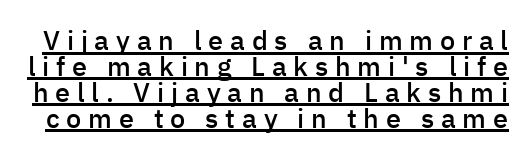
The image shows 27 px text type, upright; set tight line spacing (0.96x), unusually wide letter spacing (+0.25 em), underlined.
